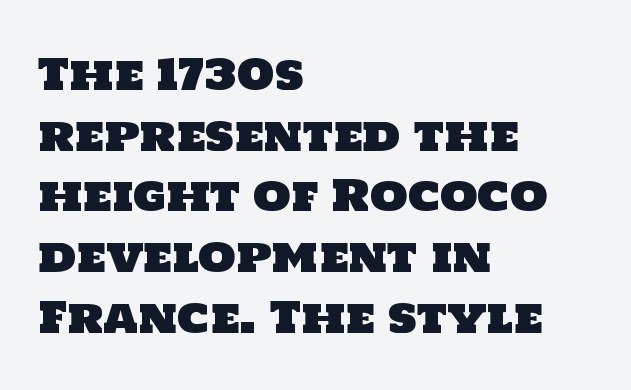
{"serif": "no", "width": "normal", "stroke_contrast": "low", "x_height": "large", "monospaced": "no", "underline": "no", "align": "left", "line_spacing": "normal", "line_spacing_ratio": 1.41, "letter_spacing": "normal", "letter_spacing_em": 0.0, "glyph_px": 43}
